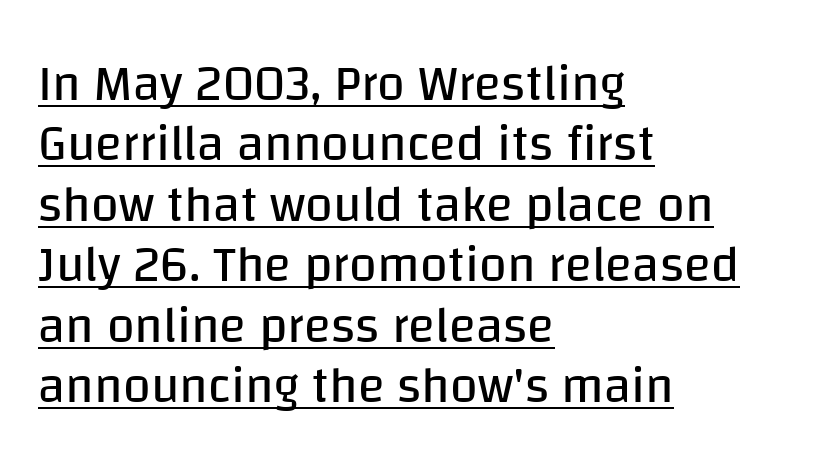
Q: Is the text bold? A: No.
Q: Is the text italic (slanted)? A: No, it is upright.
Q: Is the typeface a serif or a sans-serif typeface? A: Sans-serif.
Q: Is the text underlined? A: Yes.
Q: How is the paragraph aligned? A: Left-aligned.
Q: Is the spacing between letters normal or unusually wide? A: Normal.
Q: Width (condensed, normal, or wide)? A: Normal.
Q: Stroke contrast? A: Low.
Q: x-height? A: Large.
Q: Monospaced? A: No.
